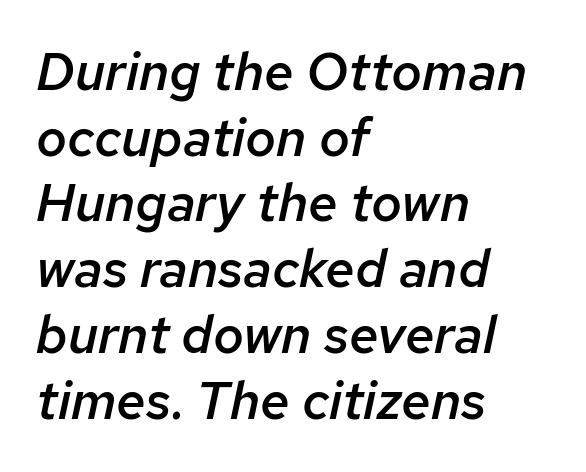
Left-aligned paragraph, ragged on the right. Decoration check: the copy has no underline. Typesetter's note: demi weight, one step under bold. Observe the lean: these are italic letterforms. Varying glyph widths throughout — classic text-font behaviour. The line texture is even and compact thanks to regular tracking.
